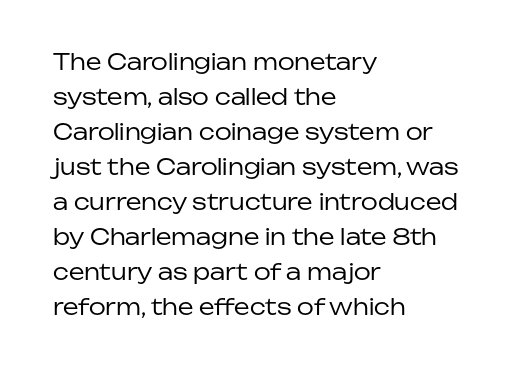
Every stem runs plumb, perpendicular to the baseline. Ink coverage per letter is moderate at most. Does extra space separate the letters? No, they use regular spacing. Line starts are locked; line ends wander. If you measured baseline to baseline, you'd find a middling distance.
